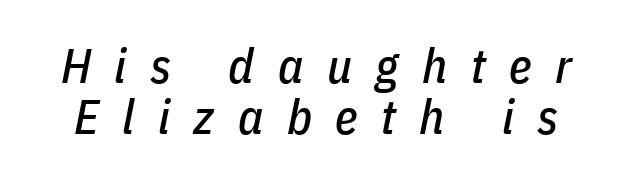
Q: Is the text italic (slanted)? A: Yes, it leans right by about 11 degrees.
Q: Is the text underlined? A: No.
Q: Is the spacing between letters normal or unusually wide? A: Unusually wide.
Q: Is the spacing between lines tight, normal or loose? A: Tight.
Q: Width (condensed, normal, or wide)? A: Condensed.
Q: Stroke contrast? A: Low.
Q: x-height? A: Medium.
Q: Monospaced? A: No.
